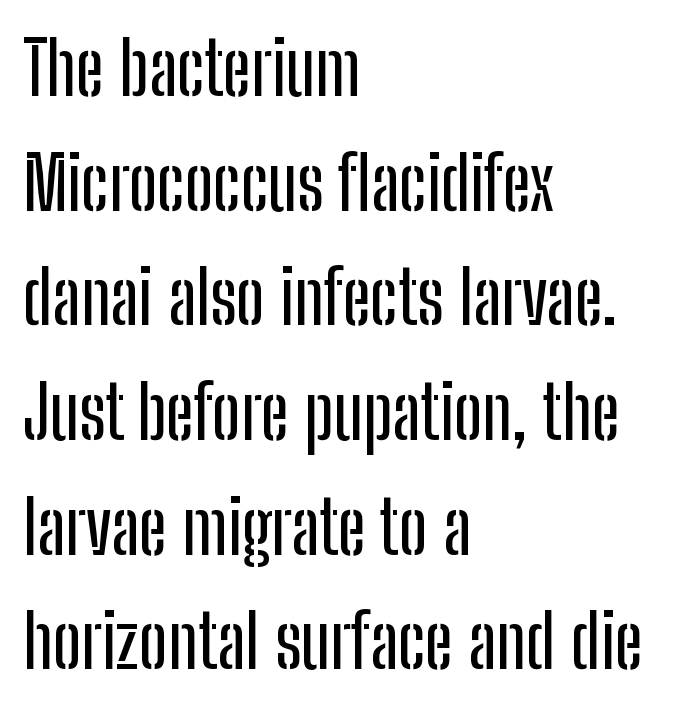
Q: Is the text italic (slanted)? A: No, it is upright.
Q: Is the typeface a serif or a sans-serif typeface? A: Sans-serif.
Q: Is the text underlined? A: No.
Q: How is the paragraph aligned? A: Left-aligned.
Q: Is the spacing between letters normal or unusually wide? A: Normal.
Q: Is the spacing between lines tight, normal or loose? A: Normal.
Q: Width (condensed, normal, or wide)? A: Condensed.
Q: Stroke contrast? A: Low.
Q: x-height? A: Medium.
Q: Monospaced? A: No.
